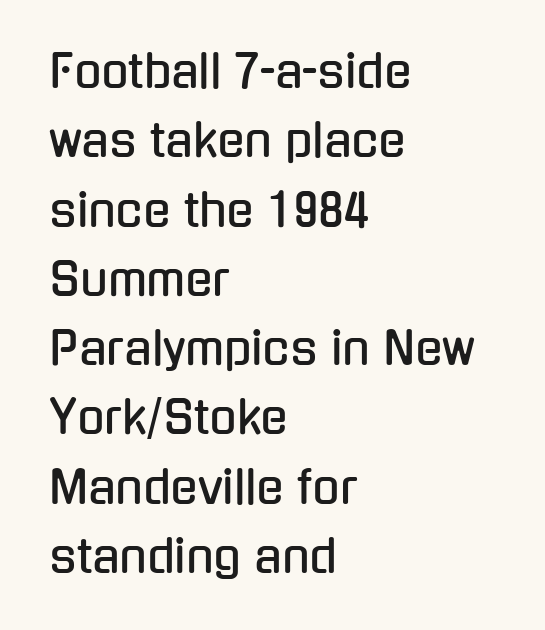
The image shows 45 px condensed sans-serif type, upright; set left-aligned, normal line spacing (1.54x), normal letter spacing, not underlined; low stroke contrast and a medium x-height.
